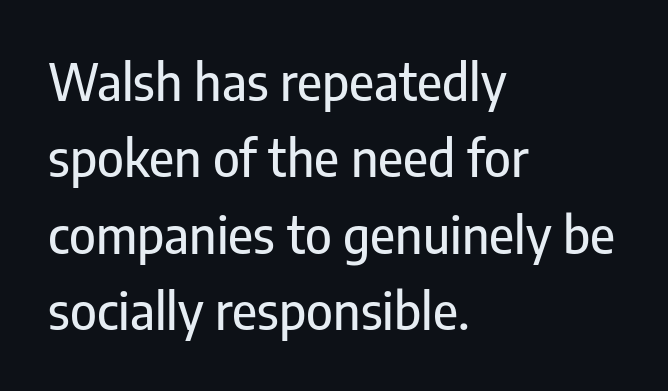
The passage shown is typeset with a sans-serif family. Compared with typical paragraphs, the rows here are spaced about the same. This rendering leaves character spacing at its baseline value. A typesetter would call this proportional, since set widths differ per character. Typeset ragged right — the left edge is the straight one.
